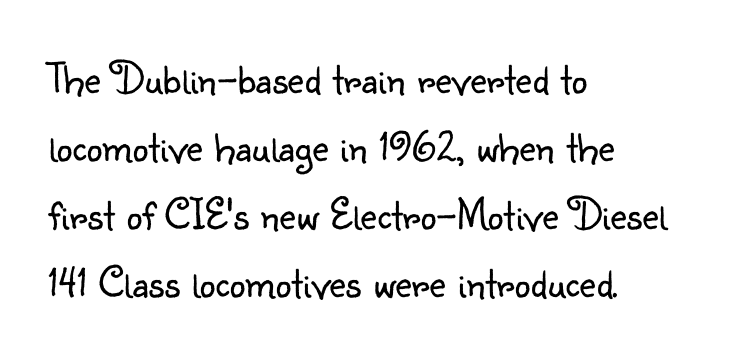
The image shows 45 px light sans-serif type, upright; set left-aligned, normal line spacing (1.51x), normal letter spacing, not underlined; low stroke contrast and a small x-height.
